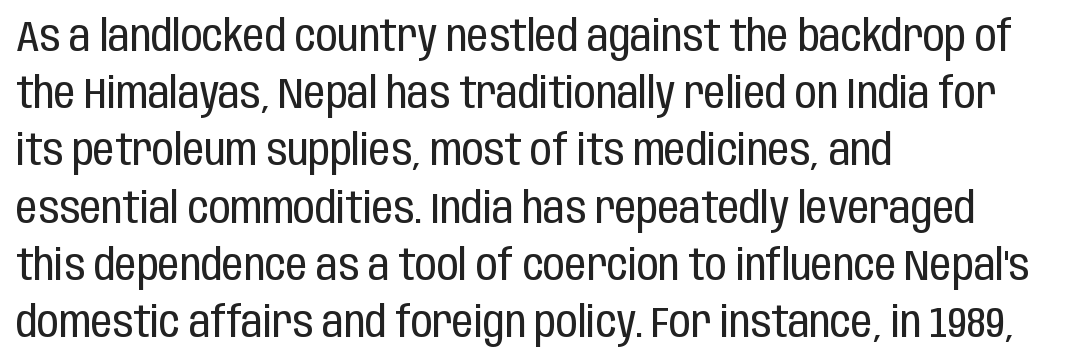
The image shows 43 px regular-weight, condensed sans-serif type, upright; set left-aligned, normal line spacing (1.33x), normal letter spacing, not underlined; low stroke contrast and a large x-height.
